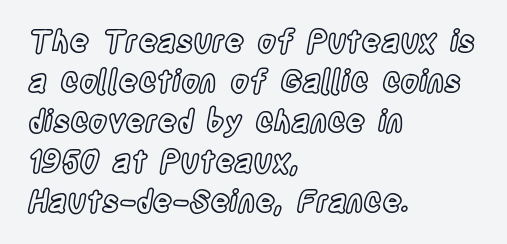
If you measured baseline to baseline, you'd find a middling distance. Where is the straight margin? On the left. A clean baseline with only descenders dipping below it. In terms of letterspacing, this is plain default setting.
